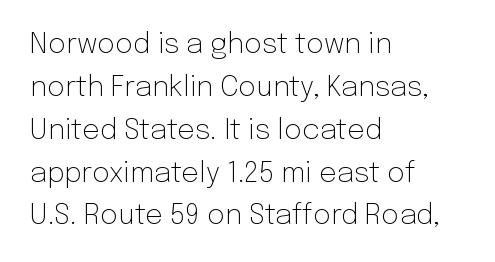
Q: Is the text bold? A: No.
Q: Is the text italic (slanted)? A: No, it is upright.
Q: Is the typeface a serif or a sans-serif typeface? A: Sans-serif.
Q: Is the text underlined? A: No.
Q: How is the paragraph aligned? A: Left-aligned.
Q: Is the spacing between letters normal or unusually wide? A: Normal.
Q: Is the spacing between lines tight, normal or loose? A: Normal.
Q: Width (condensed, normal, or wide)? A: Normal.
Q: Stroke contrast? A: Low.
Q: x-height? A: Medium.
Q: Monospaced? A: No.
